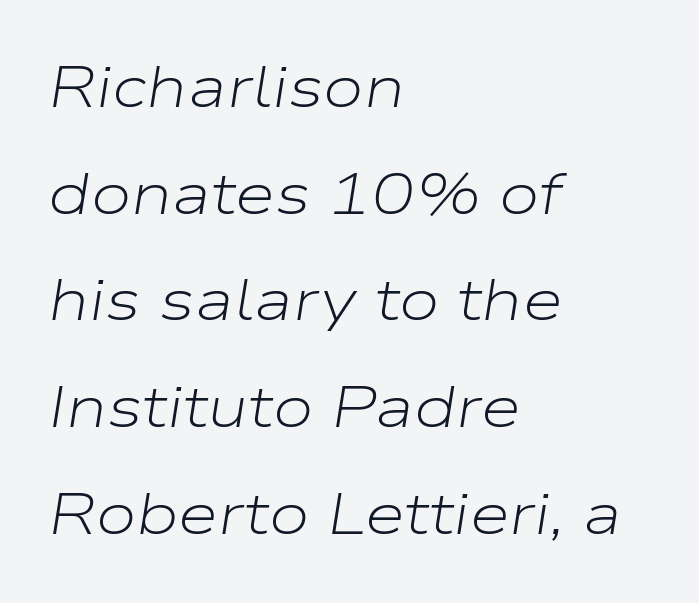
{"italic": "yes", "lean": "right", "slant_degrees": 9, "bold": "no", "weight": "light", "width": "wide", "stroke_contrast": "low", "x_height": "medium", "monospaced": "no", "underline": "no", "align": "left", "line_spacing_ratio": 1.84, "letter_spacing": "normal", "letter_spacing_em": 0.0, "glyph_px": 58}
